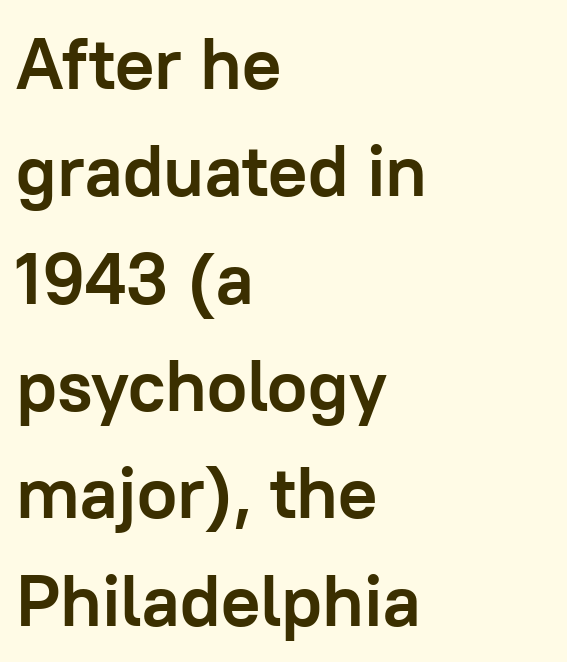
The image shows 73 px semibold sans-serif type, upright; set left-aligned, normal line spacing (1.47x), normal letter spacing, not underlined; low stroke contrast and a medium x-height.
